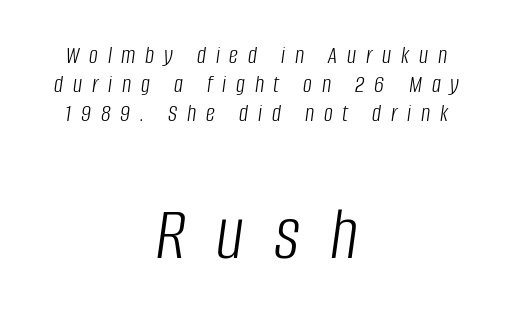
{"italic": "yes", "lean": "right", "slant_degrees": 8, "bold": "no", "weight": "light", "width": "condensed", "stroke_contrast": "low", "x_height": "large", "monospaced": "no", "underline": "no", "align": "center", "line_spacing_ratio": 1.17, "letter_spacing": "wide", "letter_spacing_em": 0.39, "larger_block": "second", "size_ratio": 3.04, "glyph_px": 76}
